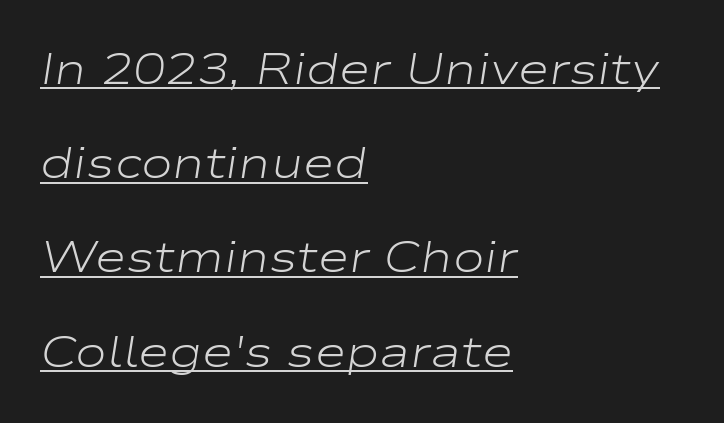
{"italic": "yes", "lean": "right", "slant_degrees": 9, "bold": "no", "weight": "light", "width": "wide", "stroke_contrast": "low", "x_height": "medium", "monospaced": "no", "underline": "yes", "align": "left", "line_spacing": "loose", "line_spacing_ratio": 2.19, "letter_spacing": "normal", "letter_spacing_em": 0.0, "glyph_px": 43}
